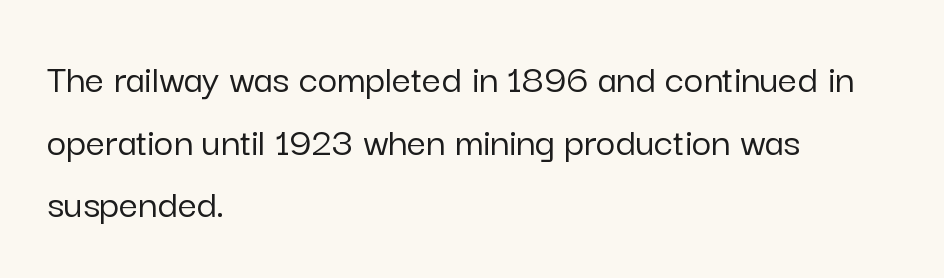
Q: Is the text italic (slanted)? A: No, it is upright.
Q: Is the typeface a serif or a sans-serif typeface? A: Sans-serif.
Q: Is the text underlined? A: No.
Q: How is the paragraph aligned? A: Left-aligned.
Q: Is the spacing between letters normal or unusually wide? A: Normal.
Q: Is the spacing between lines tight, normal or loose? A: Normal.
Q: Width (condensed, normal, or wide)? A: Normal.
Q: Stroke contrast? A: Low.
Q: x-height? A: Medium.
Q: Monospaced? A: No.
